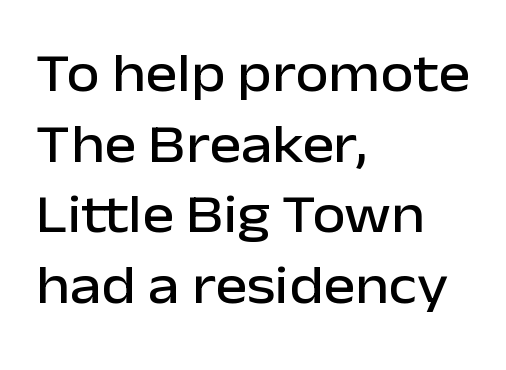
Q: Is the text italic (slanted)? A: No, it is upright.
Q: Is the typeface a serif or a sans-serif typeface? A: Sans-serif.
Q: Is the text underlined? A: No.
Q: How is the paragraph aligned? A: Left-aligned.
Q: Is the spacing between letters normal or unusually wide? A: Normal.
Q: Is the spacing between lines tight, normal or loose? A: Normal.
Q: Width (condensed, normal, or wide)? A: Normal.
Q: Stroke contrast? A: Low.
Q: x-height? A: Medium.
Q: Monospaced? A: No.
